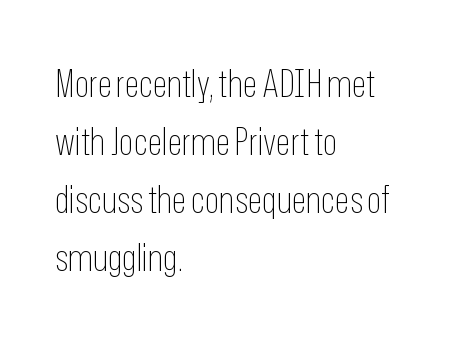
{"serif": "no", "italic": "no", "bold": "no", "weight": "thin", "width": "condensed", "stroke_contrast": "low", "x_height": "medium", "monospaced": "no", "underline": "no", "align": "left", "line_spacing": "normal", "line_spacing_ratio": 1.53, "letter_spacing": "normal", "letter_spacing_em": 0.0, "glyph_px": 38}
